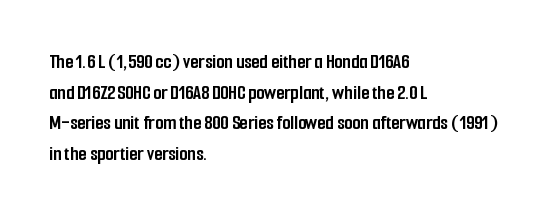
The image shows 21 px bold type, upright; set left-aligned, normal line spacing (1.46x), normal letter spacing, not underlined.
